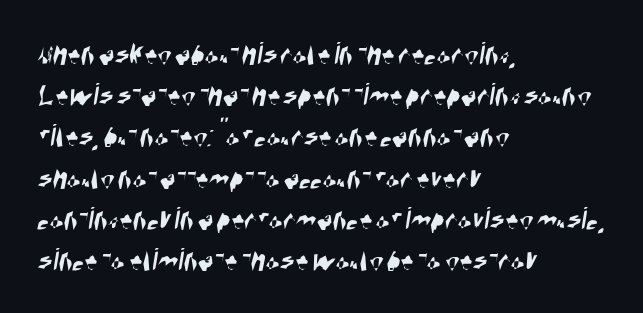
The zone under the glyphs is completely vacant. Where is the straight margin? On the left. The letters advance in unequal steps, a hallmark of proportional type. In terms of letterform style, serifs are entirely absent. The rendering keeps characters at their native spacing.
